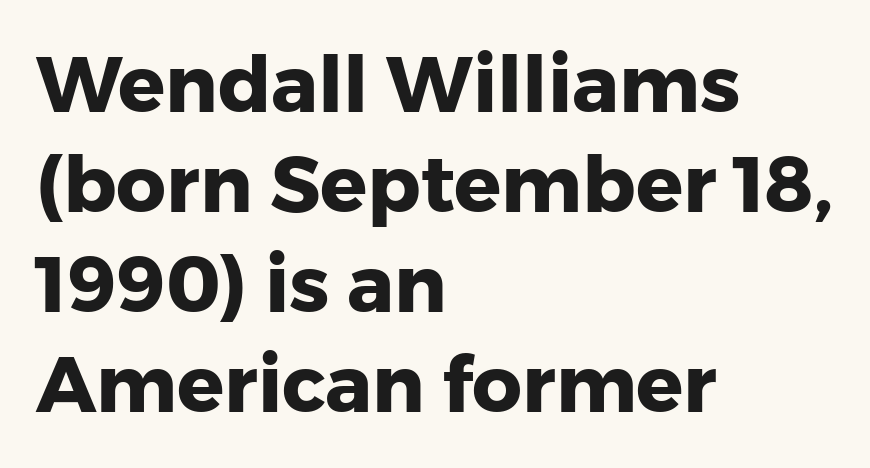
The image shows 78 px heavy sans-serif type, upright; set left-aligned, normal line spacing (1.28x), normal letter spacing, not underlined; low stroke contrast and a medium x-height.
